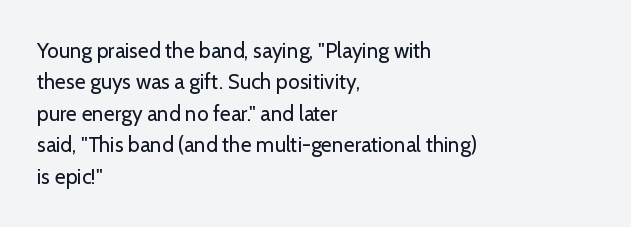
Q: Is the text bold? A: No.
Q: Is the text italic (slanted)? A: No, it is upright.
Q: Is the text underlined? A: No.
Q: How is the paragraph aligned? A: Left-aligned.
Q: Is the spacing between letters normal or unusually wide? A: Normal.
Q: Is the spacing between lines tight, normal or loose? A: Normal.
